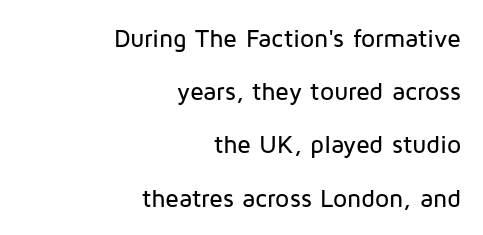
Q: Is the text italic (slanted)? A: No, it is upright.
Q: Is the text underlined? A: No.
Q: How is the paragraph aligned? A: Right-aligned.
Q: Is the spacing between letters normal or unusually wide? A: Normal.
Q: Is the spacing between lines tight, normal or loose? A: Loose.
